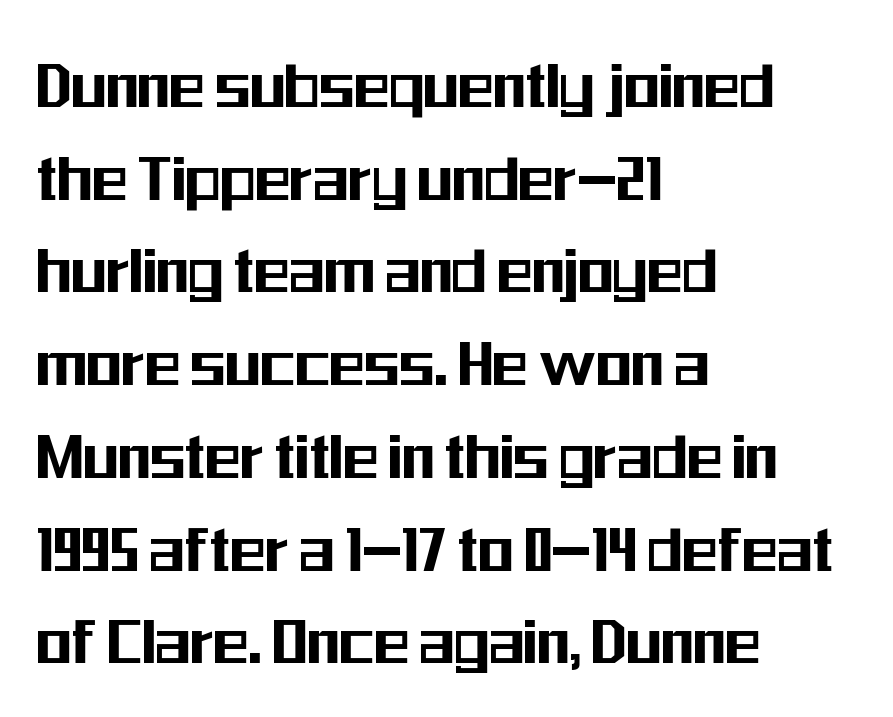
{"serif": "no", "italic": "no", "width": "condensed", "stroke_contrast": "medium", "x_height": "medium", "monospaced": "no", "underline": "no", "align": "left", "line_spacing": "normal", "line_spacing_ratio": 1.27, "letter_spacing": "normal", "letter_spacing_em": 0.0, "glyph_px": 73}
